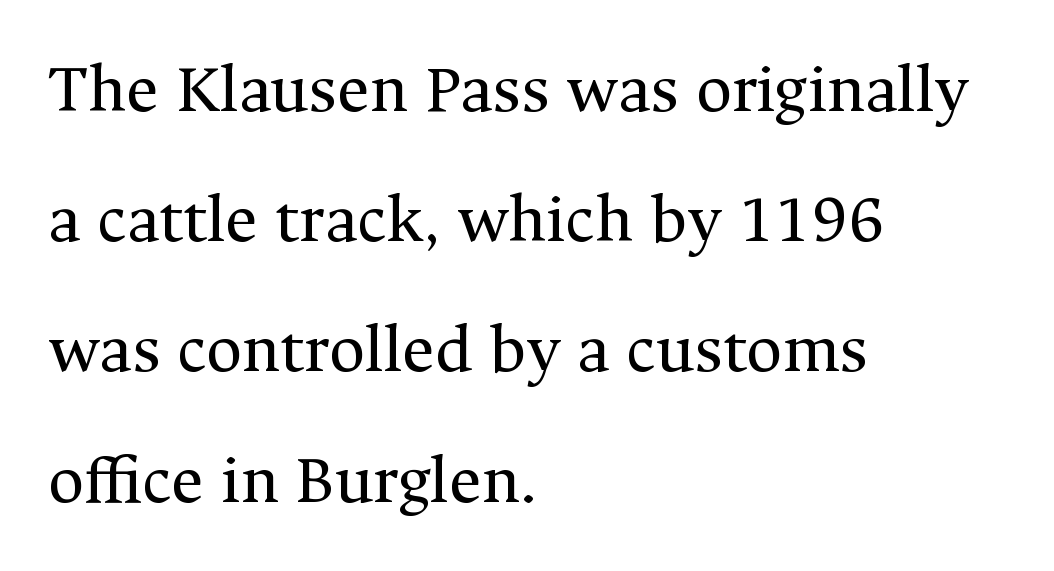
The image shows 70 px regular-weight serif type, upright; set left-aligned, line spacing 1.86x, normal letter spacing, not underlined; medium stroke contrast and a medium x-height.
